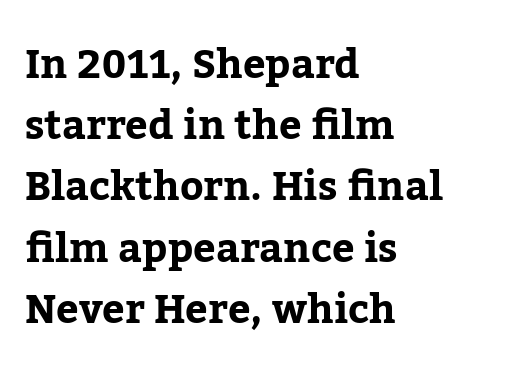
Q: Is the text italic (slanted)? A: No, it is upright.
Q: Is the typeface a serif or a sans-serif typeface? A: Serif.
Q: Is the text underlined? A: No.
Q: How is the paragraph aligned? A: Left-aligned.
Q: Is the spacing between letters normal or unusually wide? A: Normal.
Q: Is the spacing between lines tight, normal or loose? A: Normal.
Q: Width (condensed, normal, or wide)? A: Normal.
Q: Stroke contrast? A: Low.
Q: x-height? A: Medium.
Q: Monospaced? A: No.
